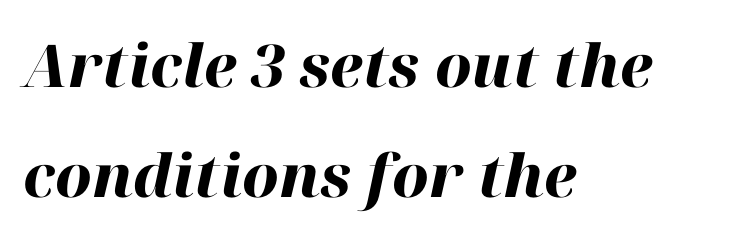
The image shows 59 px heavy type, italic (leaning right); set left-aligned, line spacing 1.87x, normal letter spacing, not underlined; high stroke contrast and a medium x-height.
